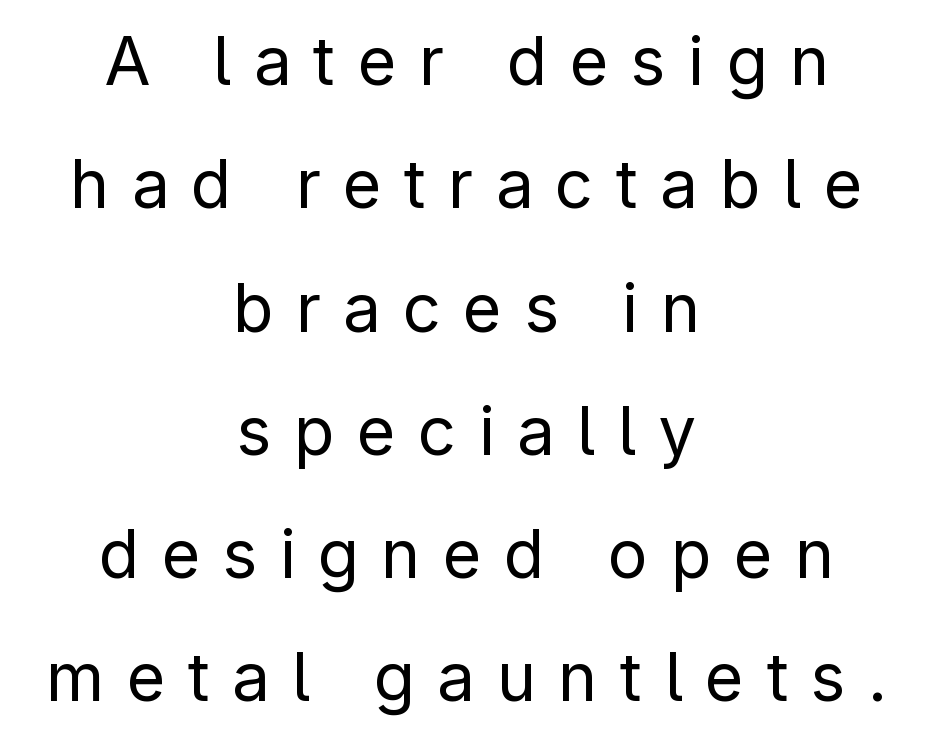
Q: Is the text bold? A: No.
Q: Is the text italic (slanted)? A: No, it is upright.
Q: Is the typeface a serif or a sans-serif typeface? A: Sans-serif.
Q: Is the text underlined? A: No.
Q: How is the paragraph aligned? A: Centered.
Q: Is the spacing between letters normal or unusually wide? A: Unusually wide.
Q: Width (condensed, normal, or wide)? A: Normal.
Q: Stroke contrast? A: Low.
Q: x-height? A: Medium.
Q: Monospaced? A: No.
